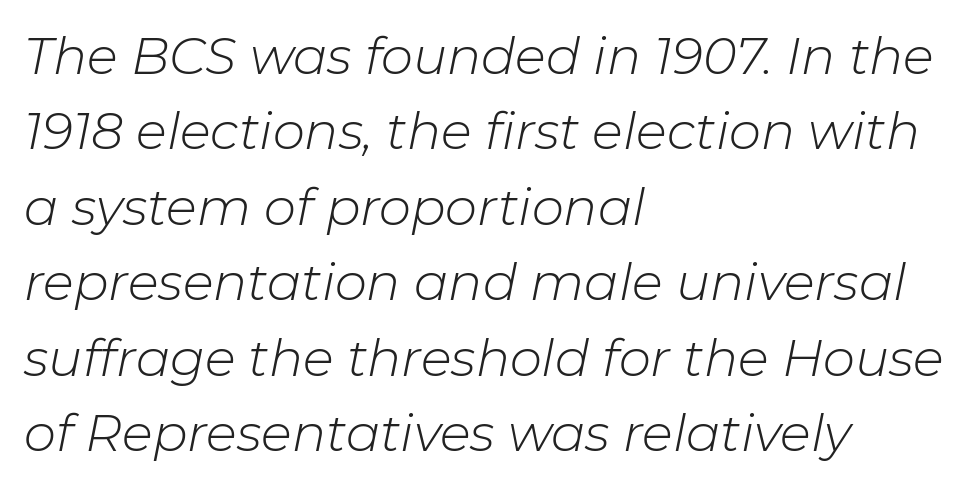
{"italic": "yes", "lean": "right", "slant_degrees": 11, "bold": "no", "weight": "light", "width": "normal", "stroke_contrast": "low", "x_height": "medium", "monospaced": "no", "underline": "no", "align": "left", "line_spacing": "normal", "line_spacing_ratio": 1.48, "letter_spacing": "normal", "letter_spacing_em": 0.0, "glyph_px": 51}
